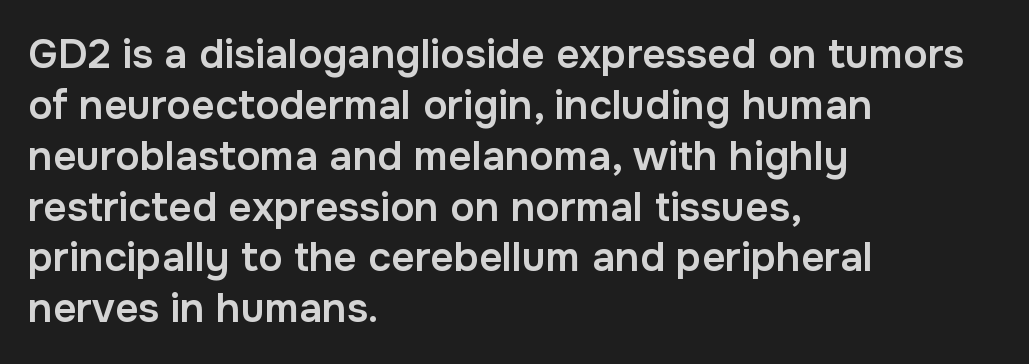
{"serif": "no", "italic": "no", "bold": "semi", "weight": "semibold", "width": "normal", "stroke_contrast": "low", "x_height": "medium", "monospaced": "no", "underline": "no", "align": "left", "line_spacing_ratio": 1.24, "letter_spacing": "normal", "letter_spacing_em": 0.0, "glyph_px": 41}
